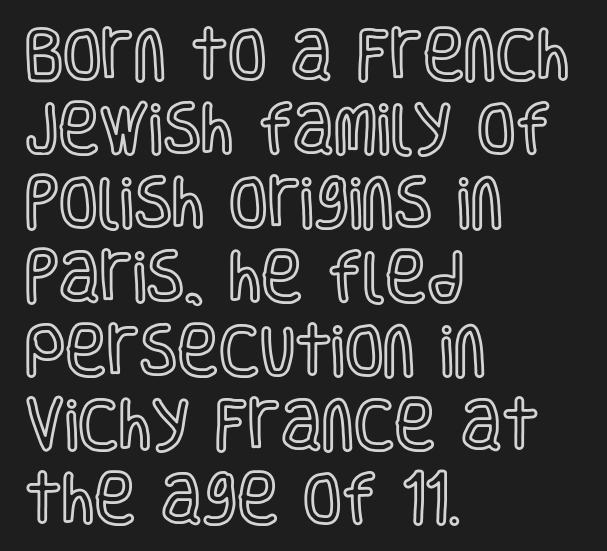
Observe the ordinary spacing: letters are neighbours, not strangers. The typesetter chose a ragged-right arrangement here. No italicization has been applied; the sample stays upright. Proportional: the letters do not fall into vertical columns. Just letters on the line, the space beneath them empty.
